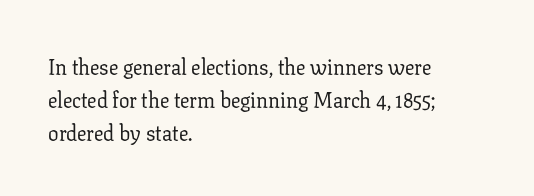
Q: Is the text bold? A: No.
Q: Is the text italic (slanted)? A: No, it is upright.
Q: Is the text underlined? A: No.
Q: How is the paragraph aligned? A: Left-aligned.
Q: Is the spacing between letters normal or unusually wide? A: Normal.
Q: Is the spacing between lines tight, normal or loose? A: Normal.
